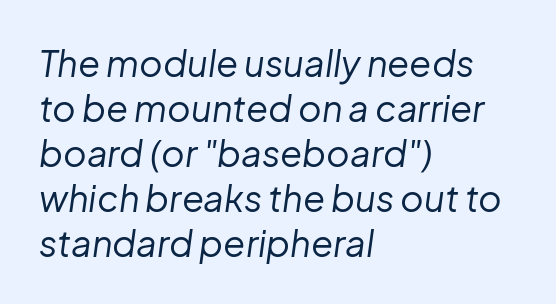
Check under the words: just untouched page. How would I describe the line gaps? Plain and ordinary. Does the lettering tilt? It does — this is italic. Is the stroke heavy? The answer is a plain regular-or-lighter.
